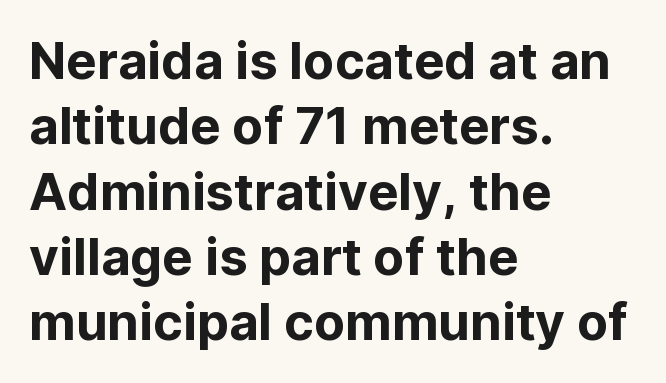
The image shows 51 px sans-serif type, upright; set left-aligned, normal line spacing (1.28x), normal letter spacing, not underlined; low stroke contrast and a medium x-height.
